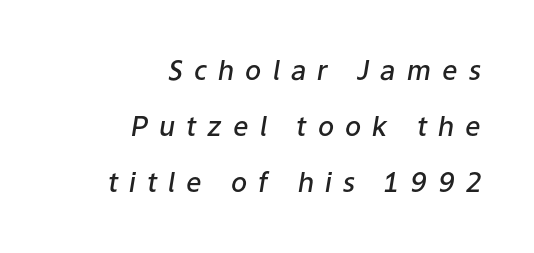
The designer dialed line spacing up above the default. Words appear elongated and porous because spacing is wide. Descender tails drop into unmarked territory. Observe the lean: these are italic letterforms. A bit beefed up — I'd call it semibold rather than bold. Visually the block forms a straight wall on the right and a jagged coastline on the left.
